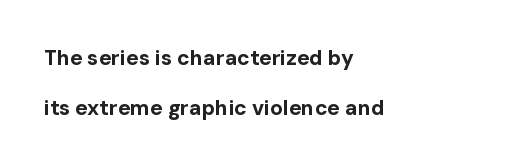
{"italic": "no", "bold": "yes", "underline": "no", "align": "left", "line_spacing": "loose", "line_spacing_ratio": 2.38, "letter_spacing": "normal", "letter_spacing_em": 0.0, "glyph_px": 21}
